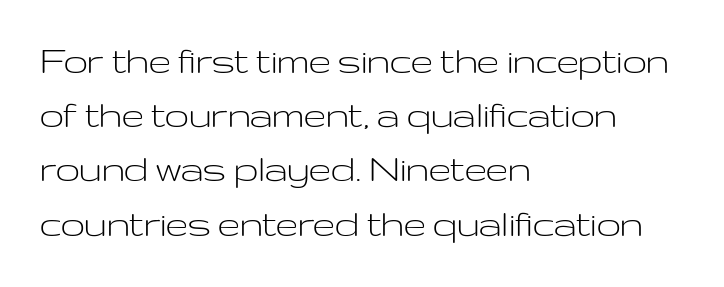
{"serif": "no", "italic": "no", "bold": "no", "weight": "light", "width": "wide", "stroke_contrast": "low", "x_height": "medium", "monospaced": "no", "underline": "no", "align": "left", "line_spacing": "normal", "line_spacing_ratio": 1.26, "letter_spacing": "normal", "letter_spacing_em": 0.0, "glyph_px": 43}
